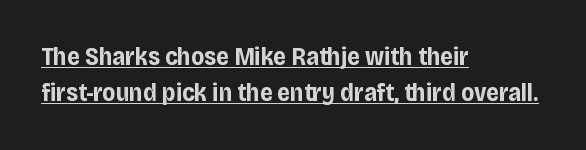
Q: Is the text bold? A: Yes.
Q: Is the text italic (slanted)? A: No, it is upright.
Q: Is the text underlined? A: Yes.
Q: How is the paragraph aligned? A: Left-aligned.
Q: Is the spacing between letters normal or unusually wide? A: Normal.
Q: Is the spacing between lines tight, normal or loose? A: Normal.
